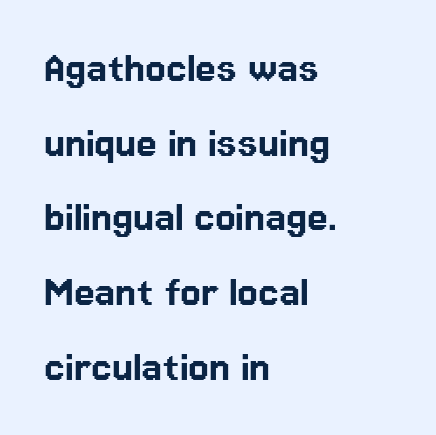
Inter-character spacing is left at the font's built-in metrics. Each line starts at the same left margin while the right side varies. The axis of the letterforms is exactly vertical. Regarding leading, the lines here are spaced in the standard way. Character widths vary here, with narrow letters taking less room than wide ones.
